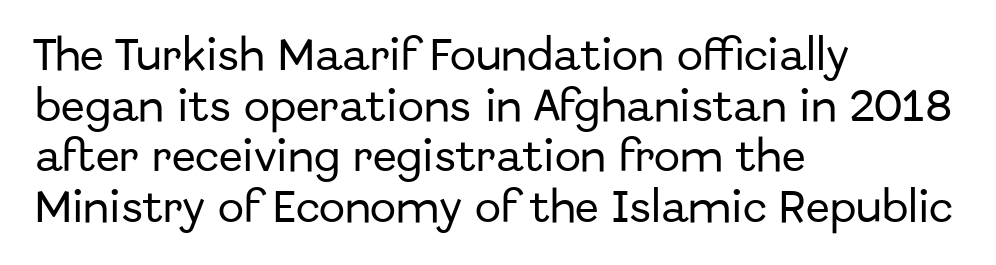
Vertically, the passage feels balanced, rows spaced as you'd expect. A typesetter would mark this as roman, not italic. Type without underlining. Notice how the passage keeps a crisp vertical edge on the left only.
